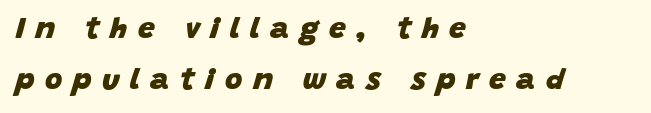
{"italic": "yes", "lean": "right", "slant_degrees": 15, "bold": "yes", "weight": "heavy", "width": "normal", "stroke_contrast": "low", "x_height": "large", "monospaced": "no", "underline": "no", "align": "left", "line_spacing": "normal", "line_spacing_ratio": 1.7, "letter_spacing": "wide", "letter_spacing_em": 0.35, "glyph_px": 30}
